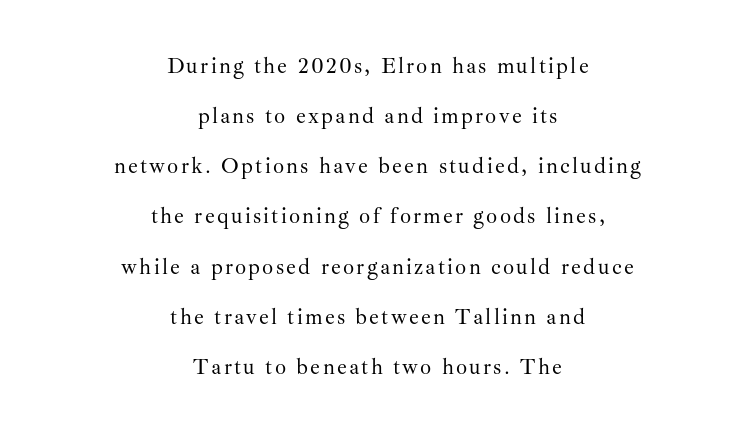
{"italic": "no", "bold": "no", "underline": "no", "align": "center", "line_spacing": "loose", "line_spacing_ratio": 2.28, "glyph_px": 22}
